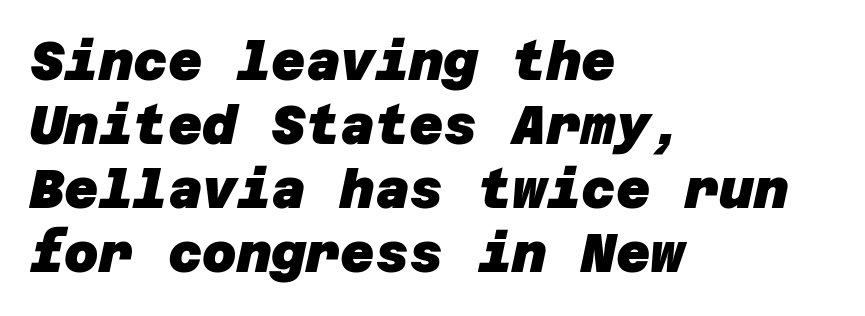
The face used here has the dense, thick strokes of a bold. The rag falls on the right side of this text block. Any mark beneath the type? The region is blank. A typesetter would call this zero additional tracking. You can tell from the bare stems that sans-serif type was used.
